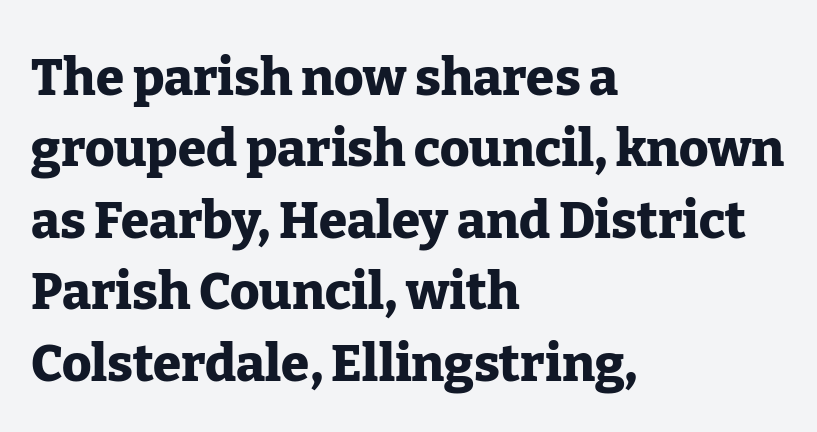
Q: Is the text bold? A: Yes.
Q: Is the text italic (slanted)? A: No, it is upright.
Q: Is the typeface a serif or a sans-serif typeface? A: Serif.
Q: Is the text underlined? A: No.
Q: How is the paragraph aligned? A: Left-aligned.
Q: Is the spacing between letters normal or unusually wide? A: Normal.
Q: Is the spacing between lines tight, normal or loose? A: Normal.
Q: Width (condensed, normal, or wide)? A: Normal.
Q: Stroke contrast? A: Low.
Q: x-height? A: Medium.
Q: Monospaced? A: No.
